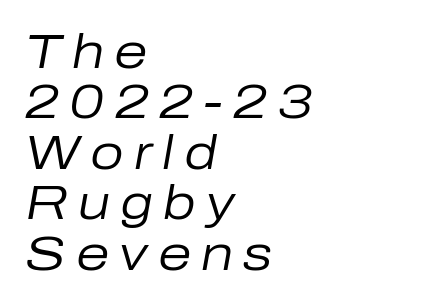
{"italic": "yes", "lean": "right", "slant_degrees": 10, "bold": "no", "weight": "regular", "width": "normal", "stroke_contrast": "low", "x_height": "medium", "monospaced": "no", "underline": "no", "align": "left", "line_spacing": "tight", "line_spacing_ratio": 1.05, "letter_spacing": "wide", "letter_spacing_em": 0.21, "glyph_px": 48}
